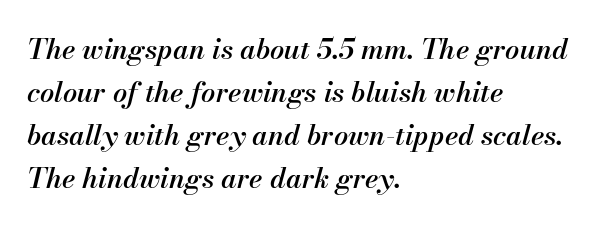
The image shows 28 px semibold type, italic (leaning right); set left-aligned, normal line spacing (1.54x), normal letter spacing, not underlined; medium stroke contrast and a small x-height.
